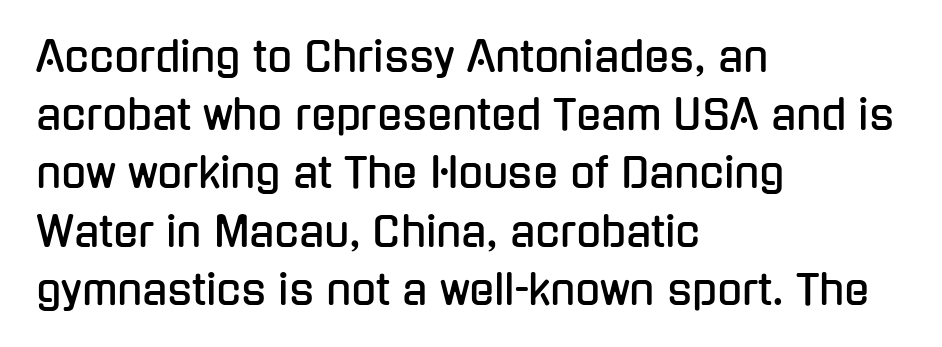
{"serif": "no", "italic": "no", "width": "condensed", "stroke_contrast": "low", "x_height": "medium", "monospaced": "no", "underline": "no", "align": "left", "line_spacing": "normal", "line_spacing_ratio": 1.42, "letter_spacing": "normal", "letter_spacing_em": 0.0, "glyph_px": 41}
